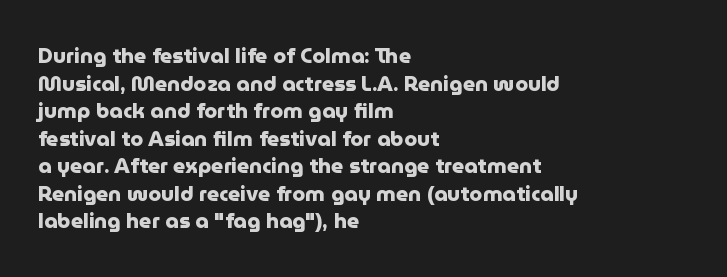
The image shows 21 px bold type, upright; set left-aligned, normal line spacing (1.31x), normal letter spacing, not underlined.
